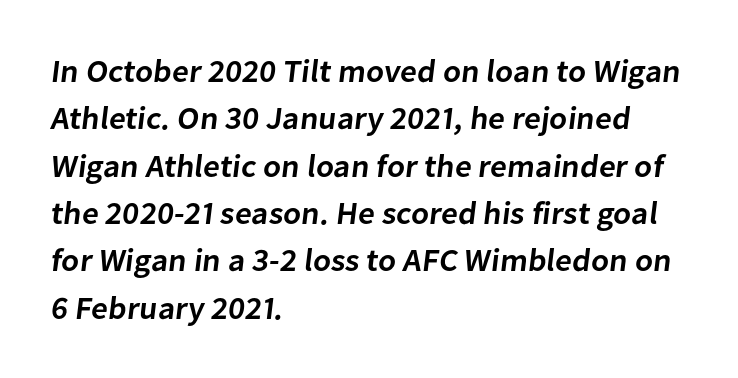
{"serif": "no", "bold": "semi", "weight": "semibold", "width": "normal", "stroke_contrast": "low", "x_height": "medium", "monospaced": "no", "underline": "no", "align": "left", "line_spacing": "normal", "line_spacing_ratio": 1.48, "letter_spacing": "normal", "letter_spacing_em": 0.0, "glyph_px": 32}
